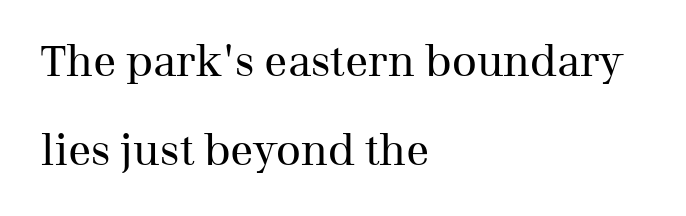
The weight would be labelled regular, book, light, or lighter still. Each word holds together tightly as a unit, with standard inter-letter gaps. Each letter's strokes conclude with small projecting serifs. Type without underlining.
